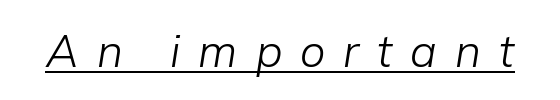
Q: Is the text bold? A: No.
Q: Is the text italic (slanted)? A: Yes, it leans right by about 9 degrees.
Q: Is the text underlined? A: Yes.
Q: Is the spacing between letters normal or unusually wide? A: Unusually wide.
Q: Width (condensed, normal, or wide)? A: Normal.
Q: Stroke contrast? A: Low.
Q: x-height? A: Medium.
Q: Monospaced? A: No.
